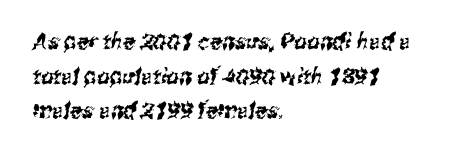
The space between consecutive lines is moderate. The type is set solid horizontally, with unmodified tracking. The passage is arranged the way most books set body copy — flush left. A bare baseline throughout the passage.
